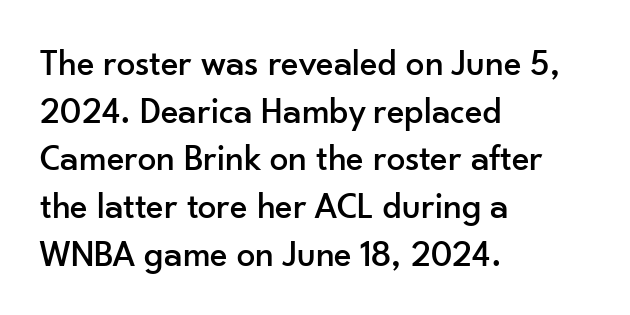
Beneath every word, the page is bare. Stroke terminals: plain, sans-serif. Ordinary non-slanted type is in use. Horizontal alignment here is leftward, the default for most running prose.
